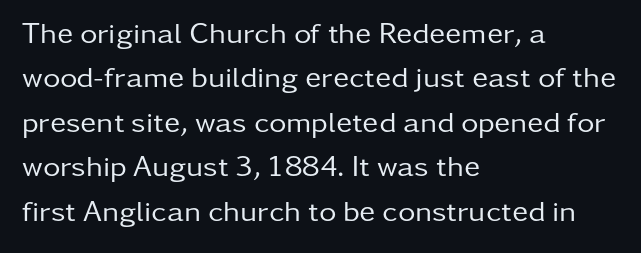
All the whitespace from short lines collects on the right. Check under the words: just untouched page. The horizontal fit of the characters is conventional and even. Grotesque or geometric, the face here clearly has no serifs.
